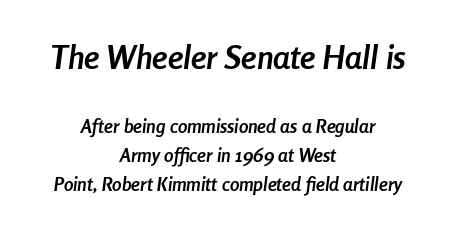
Slanted lettering throughout. Leading matches the norm, producing a regular column. Where is the straight margin? There isn't one; the lines are centered. Visually, the top section dominates because its glyphs are scaled up.
